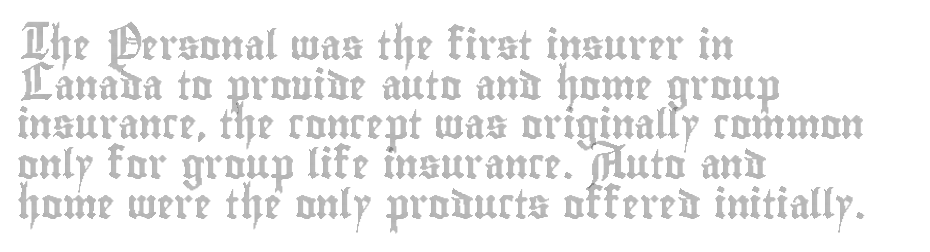
The image shows 29 px condensed type, upright; set left-aligned, normal line spacing (1.37x), normal letter spacing, not underlined; a small x-height.
